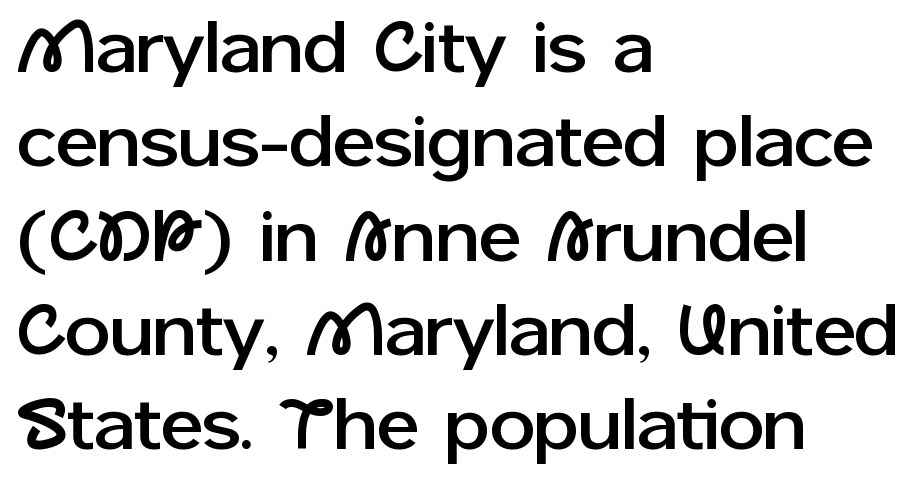
The image shows 72 px sans-serif type, upright; set left-aligned, normal line spacing (1.31x), normal letter spacing, not underlined; low stroke contrast and a medium x-height.
